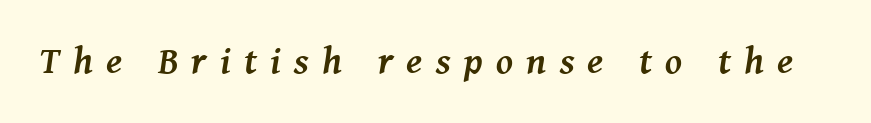
Q: Is the text bold? A: Yes.
Q: Is the text italic (slanted)? A: Yes, it leans right by about 8 degrees.
Q: Is the typeface a serif or a sans-serif typeface? A: Serif.
Q: Is the text underlined? A: No.
Q: Is the spacing between letters normal or unusually wide? A: Unusually wide.
Q: Width (condensed, normal, or wide)? A: Normal.
Q: Stroke contrast? A: Medium.
Q: x-height? A: Medium.
Q: Monospaced? A: No.
